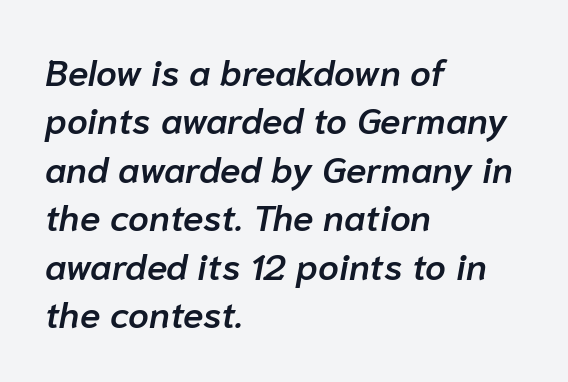
The image shows 37 px semibold type, italic (leaning right); set left-aligned, normal line spacing (1.31x), normal letter spacing, not underlined; low stroke contrast and a medium x-height.
